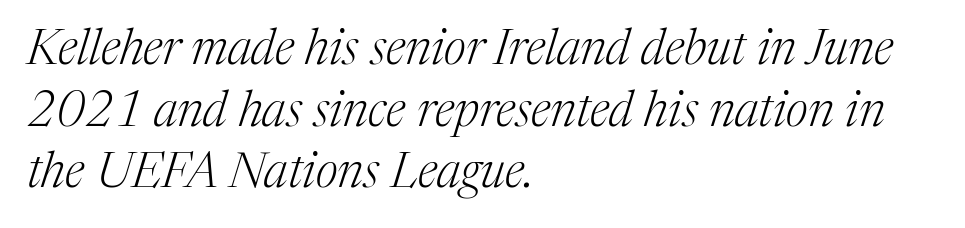
Caption: multi-line text, flush left, ragged right. This is serif lettering, the kind often seen in printed books. Weight: not bold — regular or lighter. Character widths vary here, with narrow letters taking less room than wide ones.
